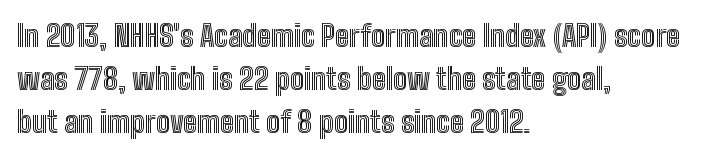
Q: Is the text italic (slanted)? A: No, it is upright.
Q: Is the text underlined? A: No.
Q: How is the paragraph aligned? A: Left-aligned.
Q: Is the spacing between letters normal or unusually wide? A: Normal.
Q: Is the spacing between lines tight, normal or loose? A: Normal.
Q: Width (condensed, normal, or wide)? A: Condensed.
Q: x-height? A: Medium.
Q: Monospaced? A: No.
